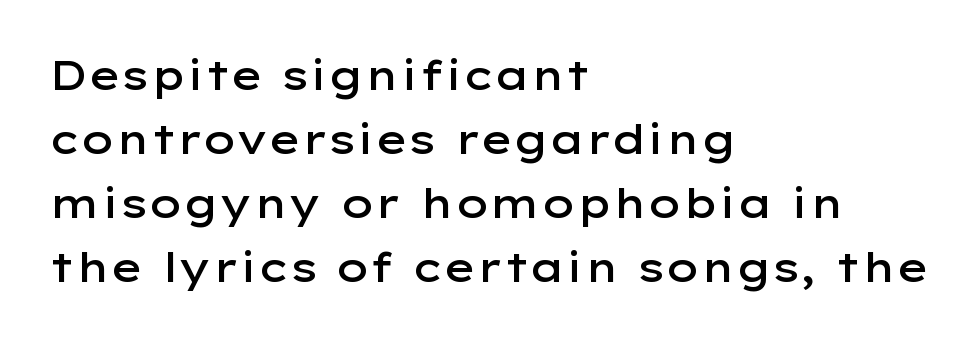
The image shows 41 px semibold, wide sans-serif type, upright; set left-aligned, normal line spacing (1.56x), normal letter spacing, not underlined; low stroke contrast and a medium x-height.
